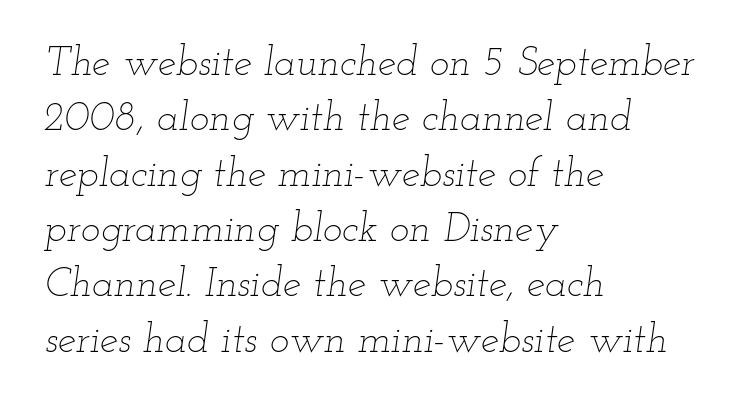
The image shows 41 px thin, wide type, italic (leaning right); set left-aligned, normal line spacing (1.35x), normal letter spacing, not underlined; low stroke contrast and a small x-height.
